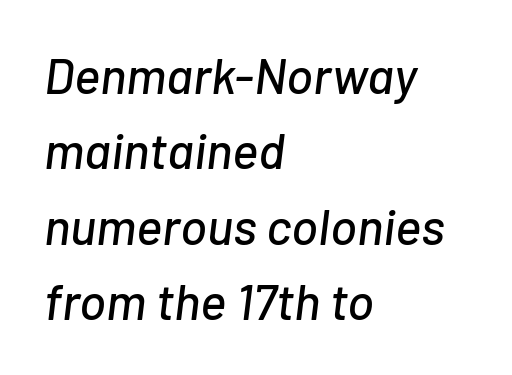
{"italic": "yes", "lean": "right", "slant_degrees": 7, "width": "normal", "stroke_contrast": "low", "x_height": "medium", "monospaced": "no", "underline": "no", "align": "left", "line_spacing": "normal", "line_spacing_ratio": 1.51, "letter_spacing": "normal", "letter_spacing_em": 0.0, "glyph_px": 50}
